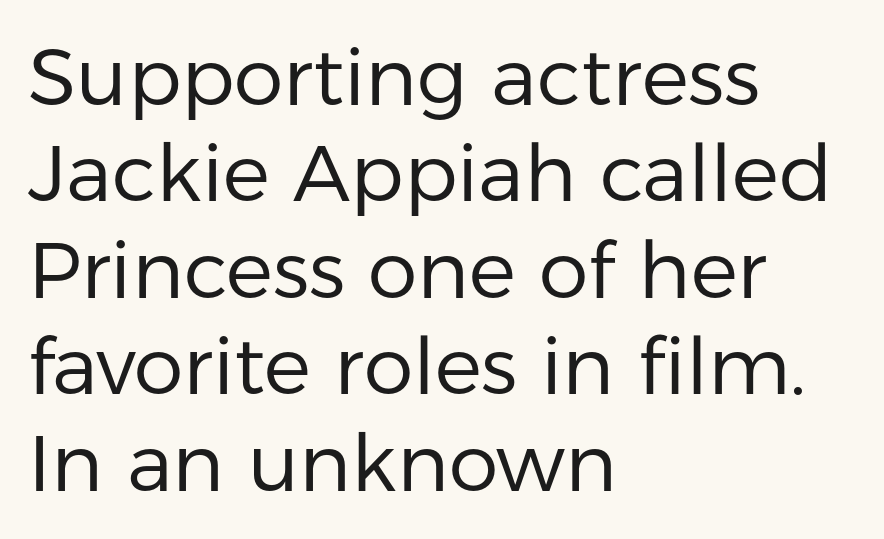
Q: Is the text bold? A: No.
Q: Is the text italic (slanted)? A: No, it is upright.
Q: Is the typeface a serif or a sans-serif typeface? A: Sans-serif.
Q: Is the text underlined? A: No.
Q: How is the paragraph aligned? A: Left-aligned.
Q: Is the spacing between letters normal or unusually wide? A: Normal.
Q: Width (condensed, normal, or wide)? A: Normal.
Q: Stroke contrast? A: Low.
Q: x-height? A: Medium.
Q: Monospaced? A: No.
